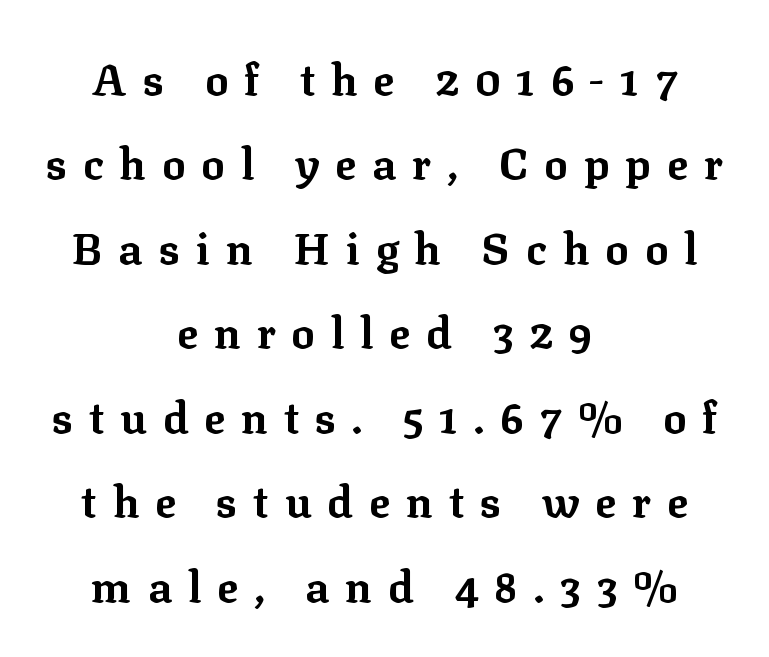
Set as a true bold cut, around the 700 mark. Lines of text with bare space underneath. Do the characters align in a grid? No, the font is proportional. The horizontal fit of the characters is loose and conspicuously gappy.
